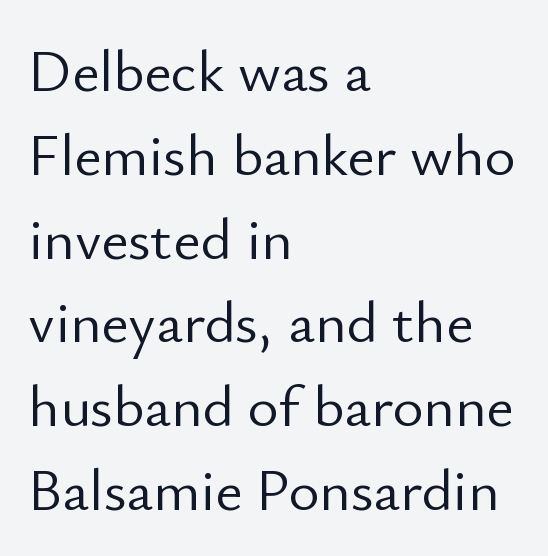
Q: Is the text bold? A: No.
Q: Is the text italic (slanted)? A: No, it is upright.
Q: Is the typeface a serif or a sans-serif typeface? A: Sans-serif.
Q: Is the text underlined? A: No.
Q: How is the paragraph aligned? A: Left-aligned.
Q: Is the spacing between letters normal or unusually wide? A: Normal.
Q: Is the spacing between lines tight, normal or loose? A: Normal.
Q: Width (condensed, normal, or wide)? A: Normal.
Q: Stroke contrast? A: Low.
Q: x-height? A: Small.
Q: Monospaced? A: No.
